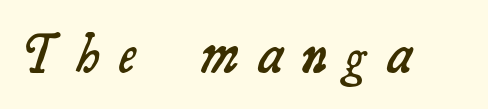
The image shows 55 px semibold serif type; set unusually wide letter spacing (+0.36 em), not underlined; medium stroke contrast and a small x-height.
